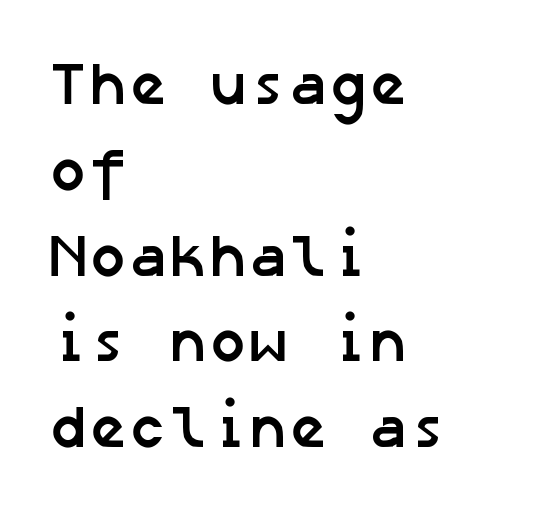
Heavy-handed strokes throughout: this text is bold. The letters carry no serifs — their stems end cleanly without finishing strokes. You could call the tracking neutral — neither tight nor loose. Honestly, there is no underline to notice here at all.
